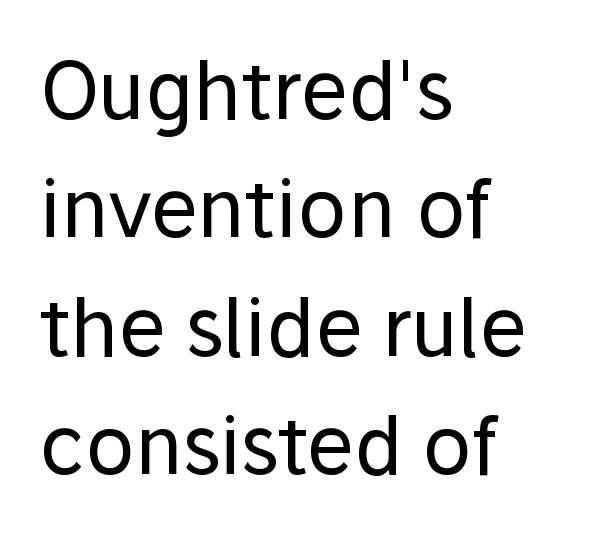
There is no visible air inserted between adjacent glyphs. The rendering uses natural spacing where letterforms have individual widths. Each new line begins a customary step beneath the previous one. Each stroke keeps to a modest, everyday thickness or less. Notice how the passage keeps a crisp vertical edge on the left only.
